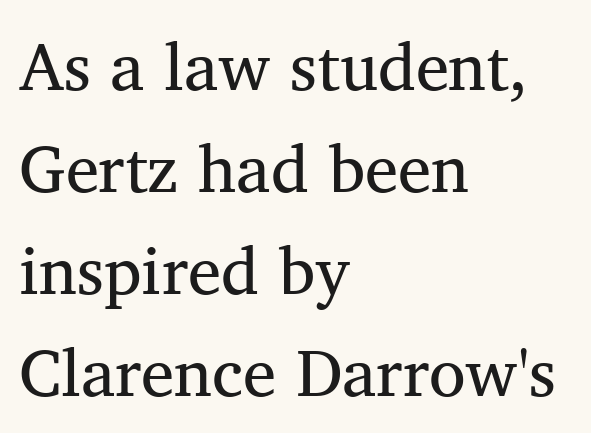
Is there any slant? The stems are plumb. Short note: letters normally spaced. Interline gaps are of average width in this sample. Are there feet on the stems? There are — it's a serif.
